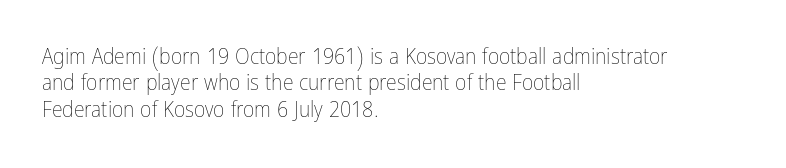
Q: Is the text bold? A: No.
Q: Is the text italic (slanted)? A: No, it is upright.
Q: Is the text underlined? A: No.
Q: How is the paragraph aligned? A: Left-aligned.
Q: Is the spacing between letters normal or unusually wide? A: Normal.
